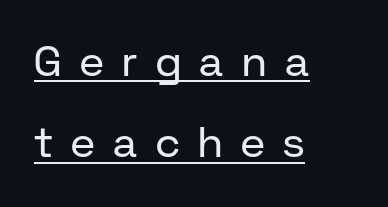
Tall strokes in this sample are plumb rather than angled. The passage shown is typed in a proportional face where columns would drift. A continuous stroke trails under the words, as in a hyperlink. Is this a heavy cut? Hardly; it is regular or lighter. The rag falls on the right side of this text block.
